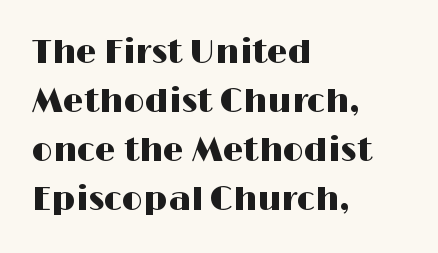
Q: Is the text italic (slanted)? A: No, it is upright.
Q: Is the typeface a serif or a sans-serif typeface? A: Sans-serif.
Q: Is the text underlined? A: No.
Q: How is the paragraph aligned? A: Left-aligned.
Q: Is the spacing between letters normal or unusually wide? A: Normal.
Q: Is the spacing between lines tight, normal or loose? A: Normal.
Q: Width (condensed, normal, or wide)? A: Wide.
Q: Stroke contrast? A: High.
Q: x-height? A: Medium.
Q: Monospaced? A: No.
